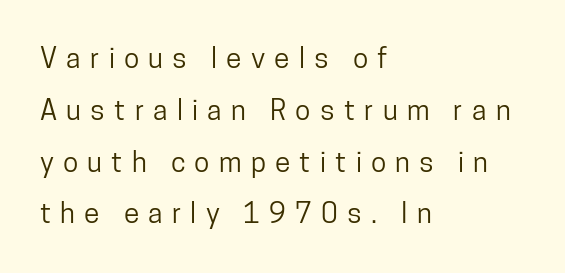
The image shows 28 px condensed sans-serif type, upright; set left-aligned, line spacing 1.85x, unusually wide letter spacing (+0.33 em), not underlined; low stroke contrast and a medium x-height.
